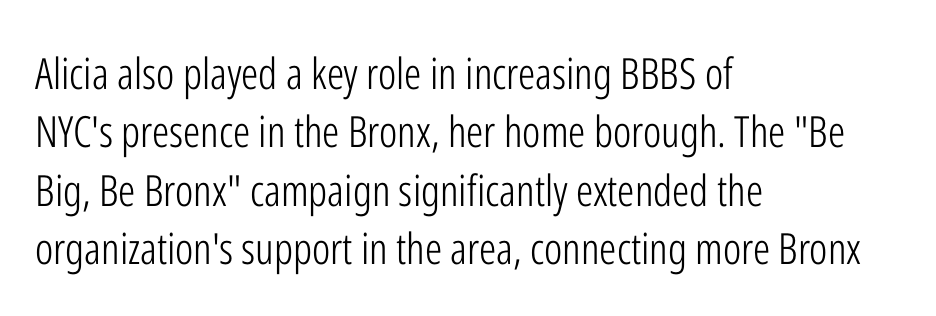
The image shows 43 px light, condensed sans-serif type, upright; set left-aligned, normal line spacing (1.36x), normal letter spacing, not underlined; low stroke contrast and a medium x-height.
